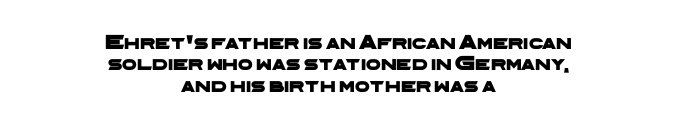
A bare baseline throughout the passage. The paragraph shown floats in the horizontal middle. The lines are packed closely together with very little leading. Words appear dense and cohesive because spacing is normal.
